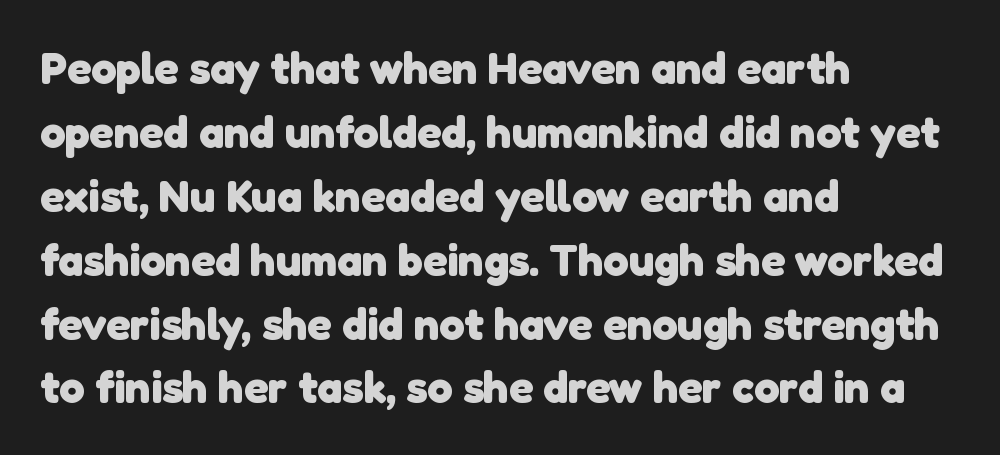
{"serif": "no", "bold": "yes", "weight": "heavy", "width": "normal", "stroke_contrast": "low", "x_height": "medium", "monospaced": "no", "underline": "no", "align": "left", "line_spacing": "normal", "line_spacing_ratio": 1.42, "letter_spacing": "normal", "letter_spacing_em": 0.0, "glyph_px": 45}
